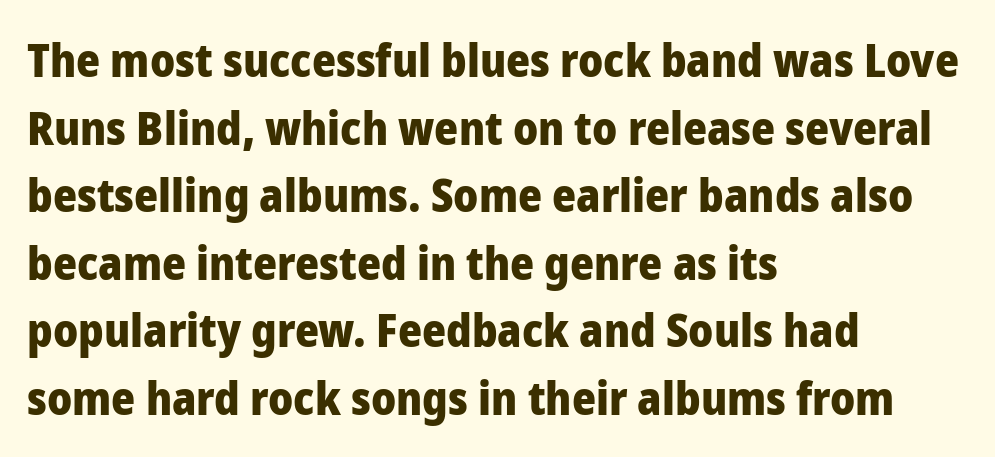
{"serif": "no", "italic": "no", "bold": "yes", "weight": "heavy", "width": "normal", "stroke_contrast": "low", "x_height": "medium", "monospaced": "no", "underline": "no", "align": "left", "line_spacing": "normal", "line_spacing_ratio": 1.47, "letter_spacing": "normal", "letter_spacing_em": 0.0, "glyph_px": 46}
